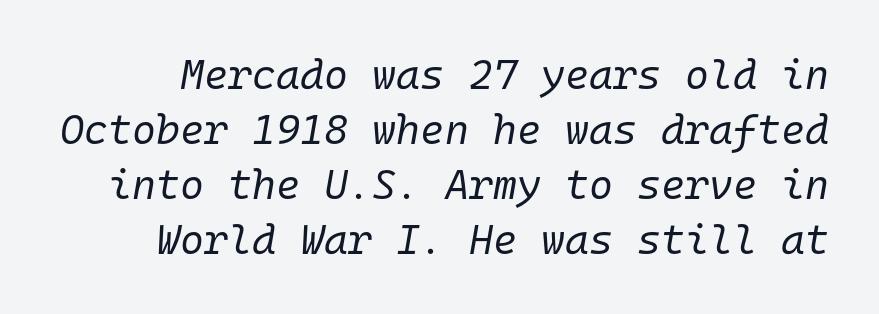
Q: Is the text bold? A: No.
Q: Is the text italic (slanted)? A: Yes, it leans right by about 10 degrees.
Q: Is the text underlined? A: No.
Q: Is the spacing between letters normal or unusually wide? A: Normal.
Q: Is the spacing between lines tight, normal or loose? A: Normal.
Q: Width (condensed, normal, or wide)? A: Normal.
Q: Stroke contrast? A: Low.
Q: x-height? A: Medium.
Q: Monospaced? A: Yes.
